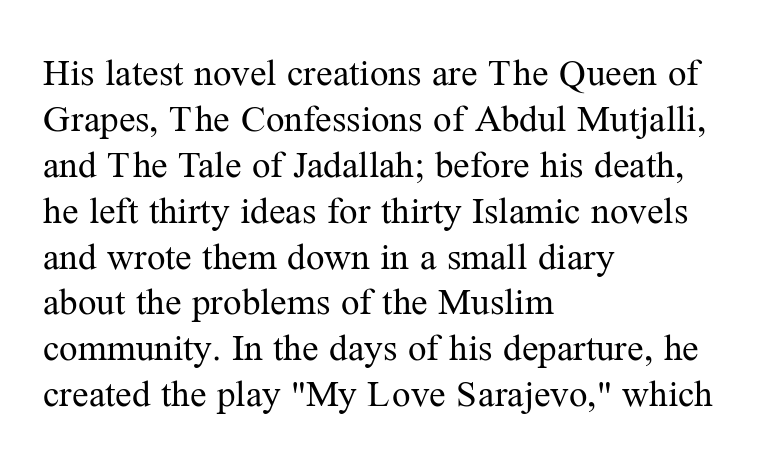
Q: Is the text bold? A: No.
Q: Is the text italic (slanted)? A: No, it is upright.
Q: Is the typeface a serif or a sans-serif typeface? A: Serif.
Q: Is the text underlined? A: No.
Q: How is the paragraph aligned? A: Left-aligned.
Q: Is the spacing between letters normal or unusually wide? A: Normal.
Q: Width (condensed, normal, or wide)? A: Normal.
Q: Stroke contrast? A: Medium.
Q: x-height? A: Medium.
Q: Monospaced? A: No.
